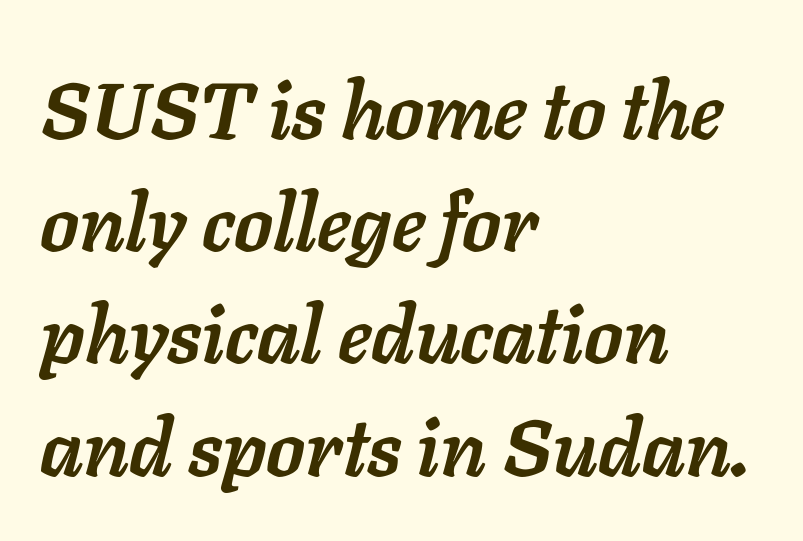
The image shows 79 px semibold type, italic (leaning right); set left-aligned, normal line spacing (1.42x), normal letter spacing, not underlined; low stroke contrast and a medium x-height.
